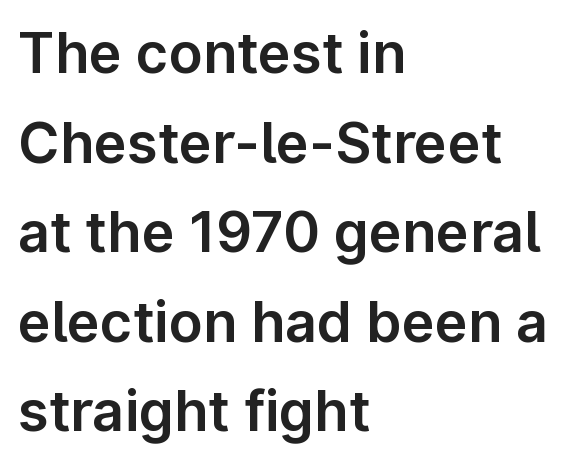
The image shows 56 px sans-serif type, upright; set left-aligned, normal line spacing (1.6x), normal letter spacing, not underlined; low stroke contrast and a medium x-height.
